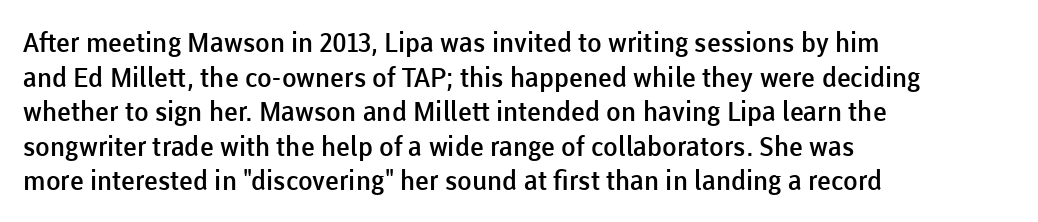
Set as a demibold, roughly 600 on the weight scale. The rendering anchors every line to the left-hand side. Tracking here is standard; glyphs follow each other at the usual distance. In terms of posture, this sample is upright. Each row of text sits above clean, open space.
